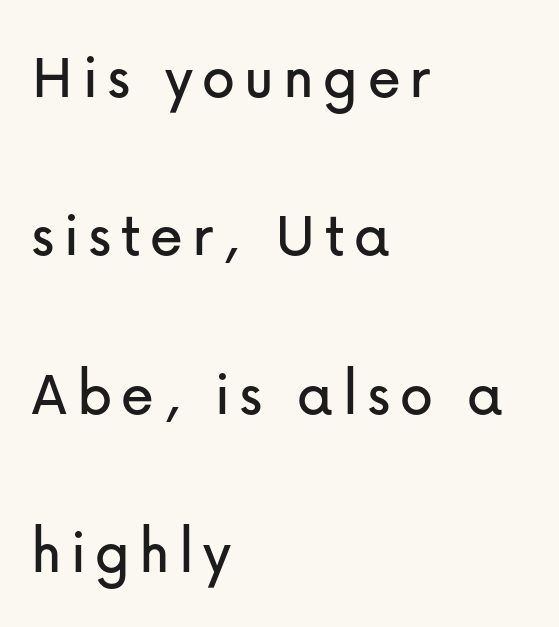
Q: Is the text italic (slanted)? A: No, it is upright.
Q: Is the typeface a serif or a sans-serif typeface? A: Sans-serif.
Q: Is the text underlined? A: No.
Q: How is the paragraph aligned? A: Left-aligned.
Q: Is the spacing between lines tight, normal or loose? A: Loose.
Q: Width (condensed, normal, or wide)? A: Normal.
Q: Stroke contrast? A: Low.
Q: x-height? A: Medium.
Q: Monospaced? A: No.
